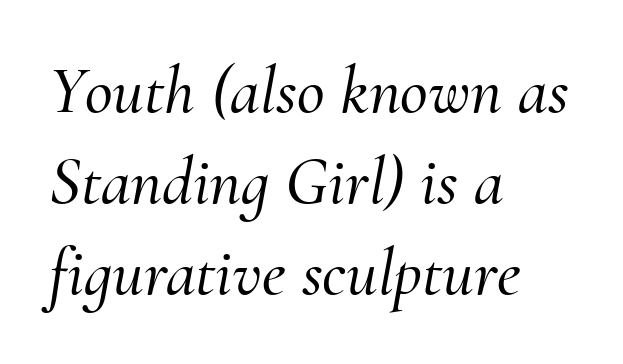
{"serif": "yes", "italic": "yes", "lean": "right", "slant_degrees": 10, "width": "normal", "stroke_contrast": "medium", "x_height": "small", "monospaced": "no", "underline": "no", "align": "left", "line_spacing": "normal", "line_spacing_ratio": 1.34, "letter_spacing": "normal", "letter_spacing_em": 0.0, "glyph_px": 68}
